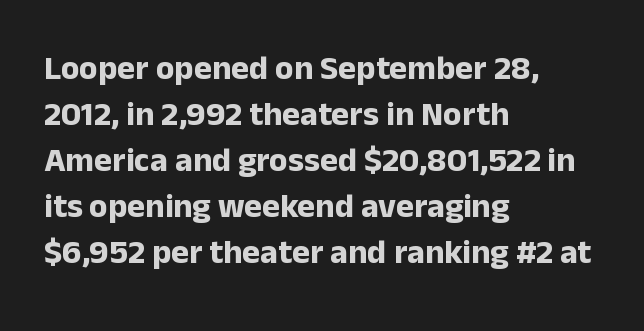
The font family rendered here belongs to the sans-serif group. Rendered with straight, roman letterforms. The face used here is proportionally spaced, like ordinary book or web type. If you measured baseline to baseline, you'd find a middling distance. Underline: absent. Every letter is thick-stroked: bold, no question.
